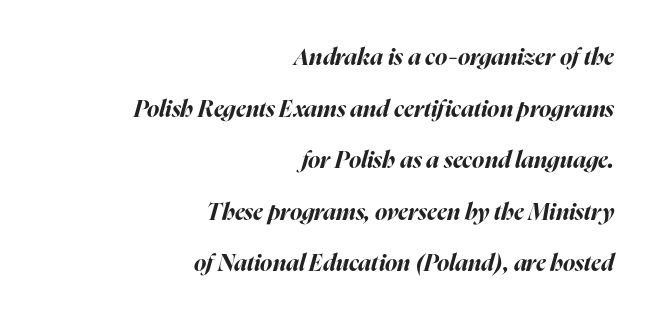
Typesetter's note: full bold, strokes at maximum text heaviness. A typesetter would call this leading open, well beyond the default. Would a proofreader flag this as italicized? Yes. Check the space under the baseline: it is left empty.
